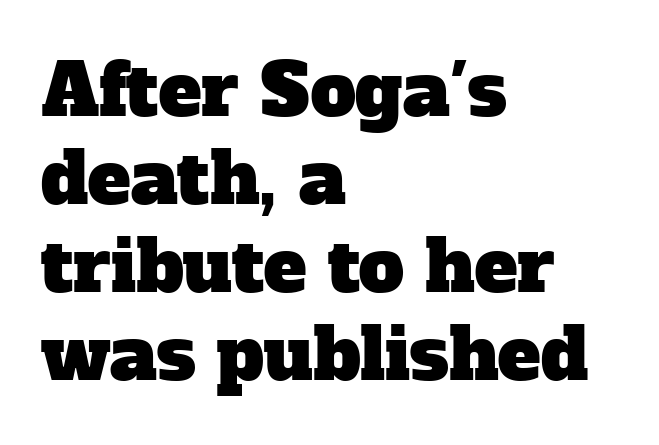
The image shows 72 px serif type; set left-aligned, line spacing 1.22x, normal letter spacing, not underlined; low stroke contrast and a medium x-height.
